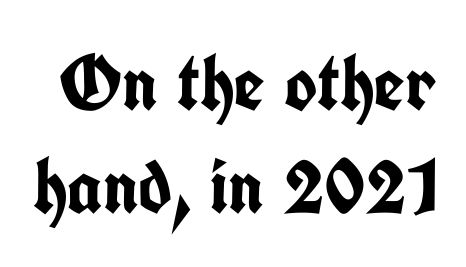
{"serif": "no", "italic": "no", "bold": "yes", "weight": "semibold", "width": "condensed", "stroke_contrast": "low", "x_height": "medium", "monospaced": "no", "underline": "no", "line_spacing": "normal", "line_spacing_ratio": 1.3, "letter_spacing": "normal", "letter_spacing_em": 0.0, "glyph_px": 79}
